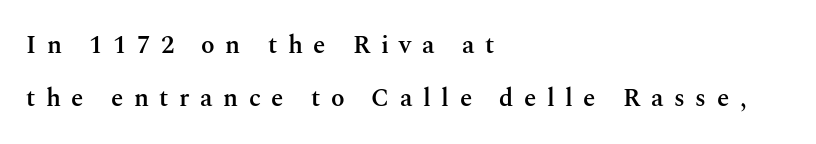
The image shows 25 px text type, upright; set left-aligned, loose line spacing (2.11x), unusually wide letter spacing (+0.42 em), not underlined.
